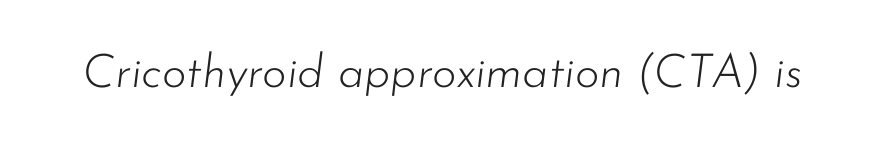
{"italic": "yes", "lean": "right", "slant_degrees": 7, "bold": "no", "weight": "light", "width": "normal", "stroke_contrast": "low", "x_height": "small", "monospaced": "no", "underline": "no", "letter_spacing": "normal", "letter_spacing_em": 0.0, "glyph_px": 47}
